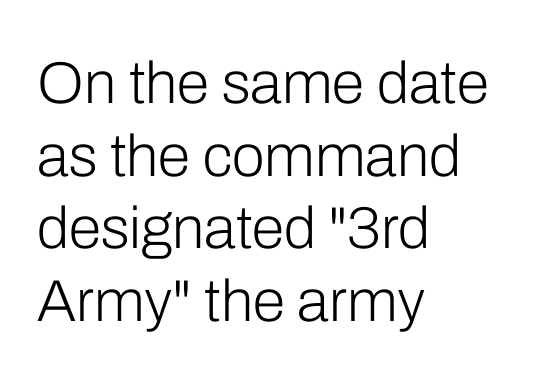
{"serif": "no", "italic": "no", "bold": "no", "weight": "light", "width": "normal", "stroke_contrast": "low", "x_height": "medium", "monospaced": "no", "underline": "no", "align": "left", "line_spacing_ratio": 1.23, "letter_spacing": "normal", "letter_spacing_em": 0.0, "glyph_px": 59}
